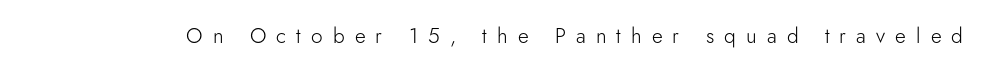
Q: Is the text bold? A: No.
Q: Is the text italic (slanted)? A: No, it is upright.
Q: Is the text underlined? A: No.
Q: Is the spacing between letters normal or unusually wide? A: Unusually wide.
